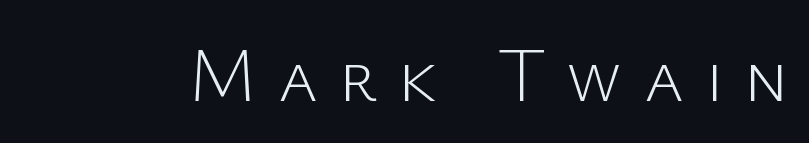
The image shows 76 px light sans-serif type, upright; set unusually wide letter spacing (+0.27 em), not underlined; low stroke contrast and a medium x-height.
